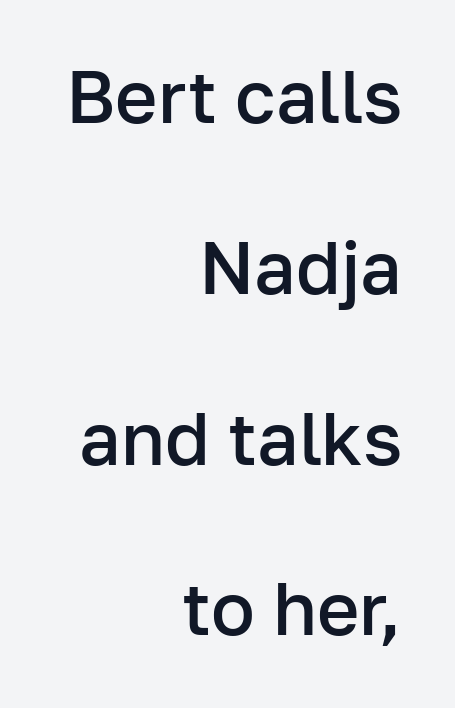
{"serif": "no", "italic": "no", "bold": "semi", "weight": "semibold", "width": "normal", "stroke_contrast": "low", "x_height": "medium", "monospaced": "no", "underline": "no", "align": "right", "line_spacing": "loose", "line_spacing_ratio": 2.34, "letter_spacing": "normal", "letter_spacing_em": 0.0, "glyph_px": 73}
